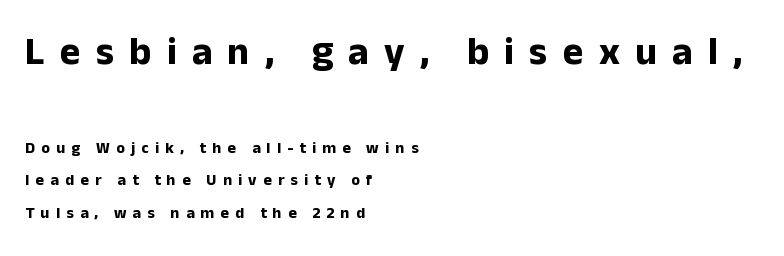
{"serif": "no", "italic": "no", "bold": "yes", "weight": "bold", "width": "normal", "stroke_contrast": "low", "x_height": "medium", "monospaced": "no", "underline": "no", "align": "left", "line_spacing": "loose", "line_spacing_ratio": 2.06, "letter_spacing": "wide", "letter_spacing_em": 0.39, "larger_block": "first", "size_ratio": 2.44, "glyph_px": 39}
